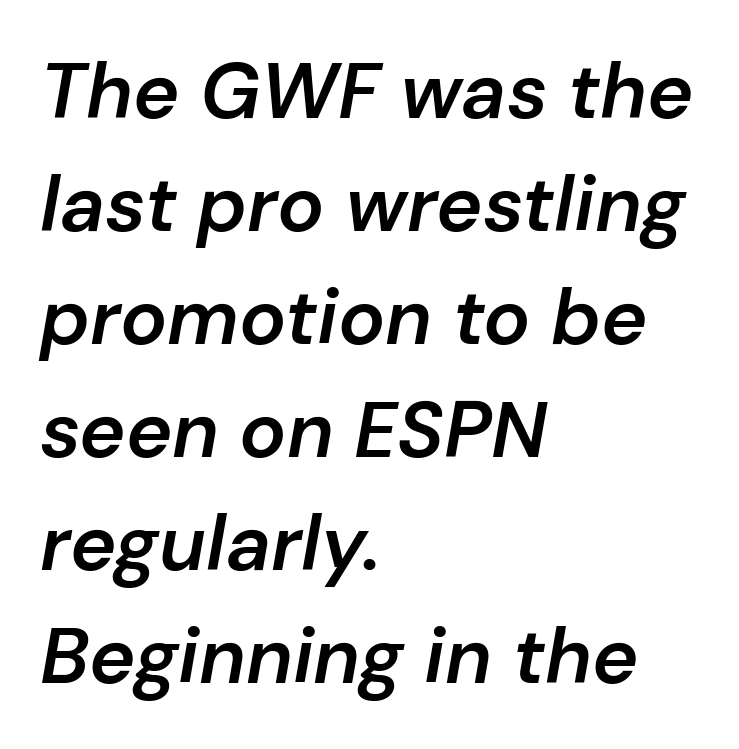
The letters advance in unequal steps, a hallmark of proportional type. Lines of text with bare space underneath. The letterforms sit shoulder to shoulder at normal distance. The font's italic variant was chosen for this text.
